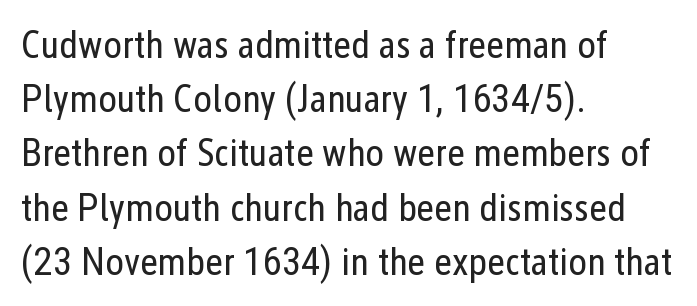
{"serif": "no", "italic": "no", "bold": "no", "weight": "regular", "width": "condensed", "stroke_contrast": "low", "x_height": "medium", "monospaced": "no", "underline": "no", "align": "left", "line_spacing": "normal", "line_spacing_ratio": 1.39, "letter_spacing": "normal", "letter_spacing_em": 0.0, "glyph_px": 39}
